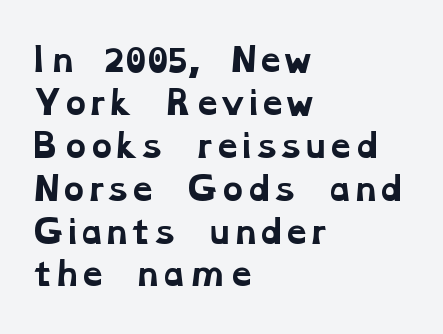
Heavy-handed strokes throughout: this text is bold. You could call the tracking neutral — neither tight nor loose. If you drew a ruler down the left edge, every line would touch it. The passage shown is typed in a proportional face where columns would drift. Regarding serifs, this sample has them. Just letters on the line, the space beneath them empty.
